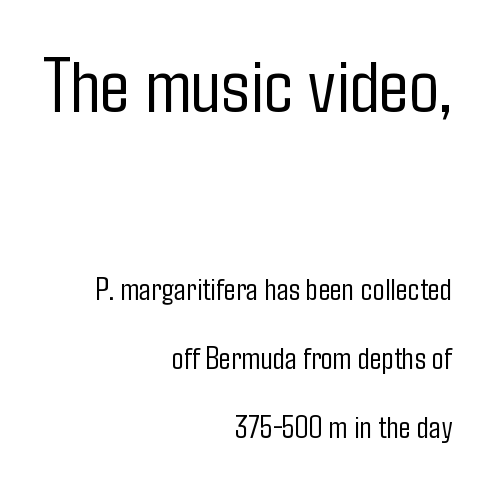
The words here are not underlined. Type style note: lacks serifs. Upright lettering throughout. The lines are spread far apart with generous leading. Compared with a typical body face, this is equally light or lighter still.
